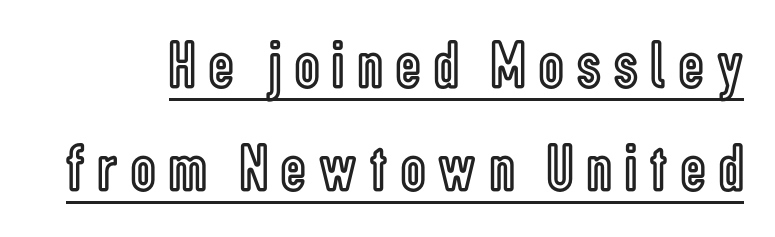
{"italic": "no", "width": "condensed", "x_height": "medium", "monospaced": "no", "underline": "yes", "line_spacing": "normal", "line_spacing_ratio": 1.52, "letter_spacing": "wide", "letter_spacing_em": 0.2, "glyph_px": 68}
